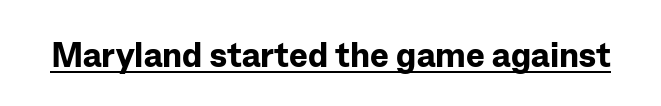
{"serif": "no", "italic": "no", "bold": "yes", "weight": "bold", "width": "normal", "stroke_contrast": "low", "x_height": "medium", "monospaced": "no", "underline": "yes", "letter_spacing": "normal", "letter_spacing_em": 0.0, "glyph_px": 35}
